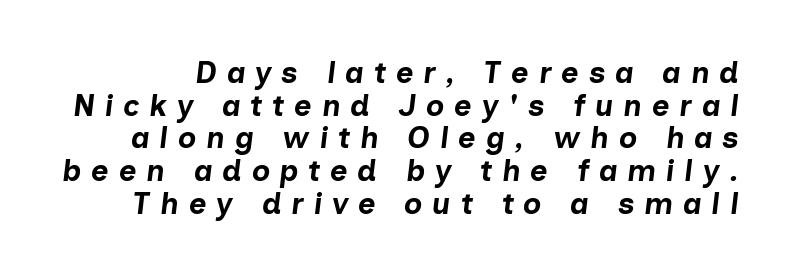
Q: Is the text bold? A: Yes.
Q: Is the text italic (slanted)? A: Yes, it leans right by about 7 degrees.
Q: Is the text underlined? A: No.
Q: Is the spacing between letters normal or unusually wide? A: Unusually wide.
Q: Is the spacing between lines tight, normal or loose? A: Tight.
Q: Width (condensed, normal, or wide)? A: Normal.
Q: Stroke contrast? A: Low.
Q: x-height? A: Medium.
Q: Monospaced? A: No.
